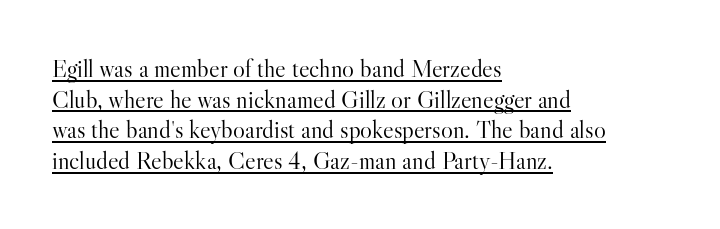
What stands out about the letter spacing? Nothing — it is the standard amount. This is roman type, the default non-slanted kind. These lines stack with their left ends in a neat column. Compared with undecorated copy, this sample adds a rule below the words. Ink coverage per letter is moderate at most.
